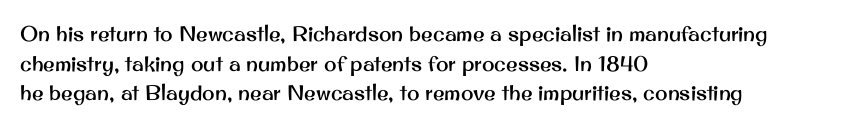
Q: Is the text italic (slanted)? A: No, it is upright.
Q: Is the text underlined? A: No.
Q: How is the paragraph aligned? A: Left-aligned.
Q: Is the spacing between letters normal or unusually wide? A: Normal.
Q: Is the spacing between lines tight, normal or loose? A: Normal.
